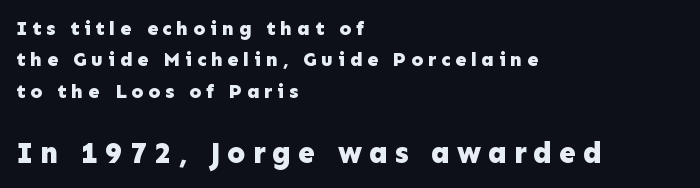
The image shows 30 px bold sans-serif type, upright; set left-aligned, normal line spacing (1.57x), unusually wide letter spacing (+0.23 em), not underlined; the second (bottom) block is 1.5x larger; low stroke contrast and a medium x-height.
